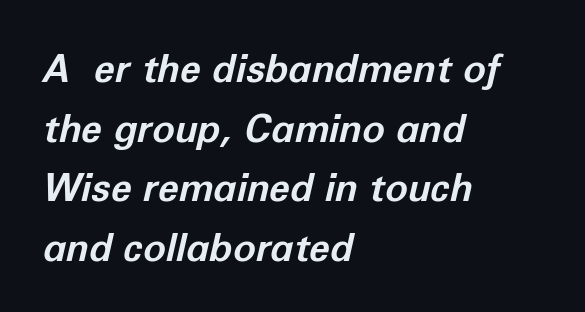
The image shows 38 px bold type, italic (leaning right); set left-aligned, normal line spacing (1.57x), normal letter spacing, not underlined; low stroke contrast and a medium x-height.
